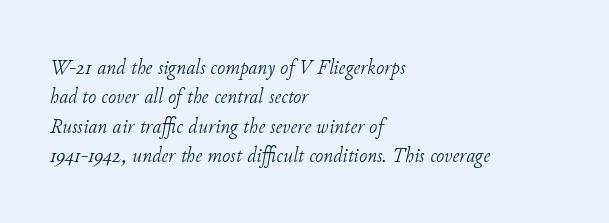
This sample is left-justified, so line endings fall wherever the words run out. This sample uses plain, unmodified letter spacing. These lines were composed using italics. Heaviness? Minimal to ordinary, like unemphasized prose. Each row of text sits above clean, open space.
